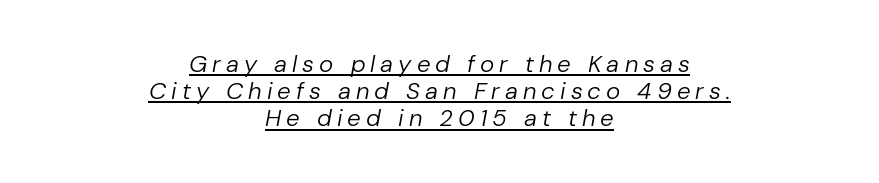
The image shows 24 px text type, italic (leaning right); set centered, tight line spacing (1.13x), unusually wide letter spacing (+0.21 em), underlined.
